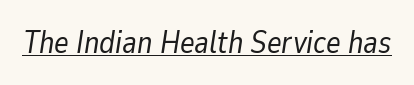
{"italic": "yes", "lean": "right", "slant_degrees": 9, "bold": "no", "weight": "regular", "width": "normal", "stroke_contrast": "low", "x_height": "medium", "monospaced": "no", "underline": "yes", "letter_spacing": "normal", "letter_spacing_em": 0.0, "glyph_px": 31}
